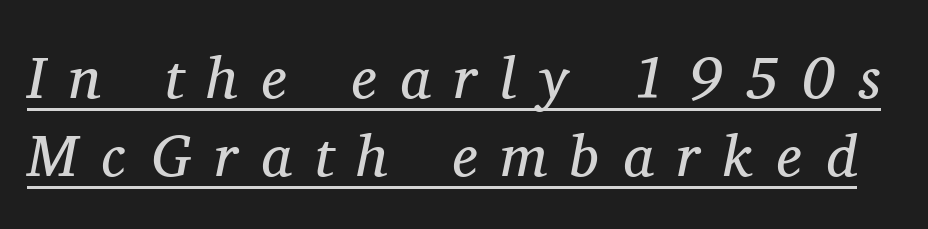
A typesetter would call this heavily tracked-out type. Is the stroke heavy? The answer is a plain regular-or-lighter. You could not count columns in this text — the font is proportionally spaced. Type style note: has serifs. Horizontal bands of white between lines are of average thickness.
